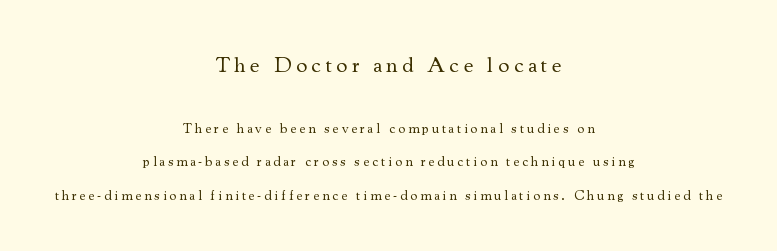
{"italic": "no", "bold": "no", "underline": "no", "align": "center", "line_spacing": "loose", "line_spacing_ratio": 2.41, "letter_spacing": "wide", "letter_spacing_em": 0.2, "larger_block": "first", "size_ratio": 1.57, "glyph_px": 22}
